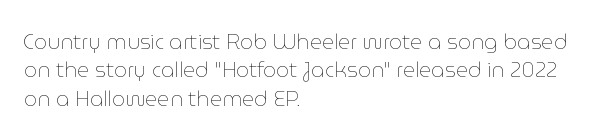
Q: Is the text bold? A: No.
Q: Is the text italic (slanted)? A: No, it is upright.
Q: Is the text underlined? A: No.
Q: How is the paragraph aligned? A: Left-aligned.
Q: Is the spacing between letters normal or unusually wide? A: Normal.
Q: Is the spacing between lines tight, normal or loose? A: Normal.
